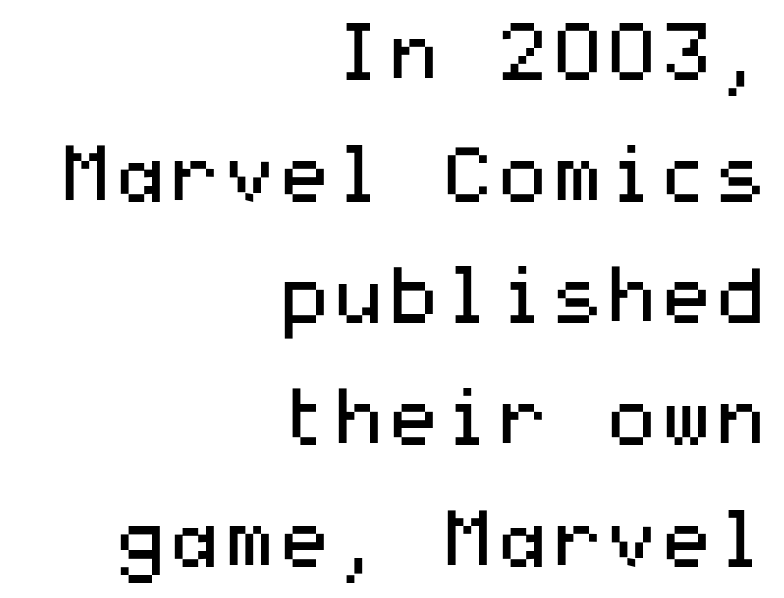
Rendered with straight, roman letterforms. Font category for this specimen: sans-serif. Stems and bowls with no extra thickness — not bold. The space directly below the letters is spotless. The tracking reads as untouched default to a designer's eye. Vertical spacing — default.
